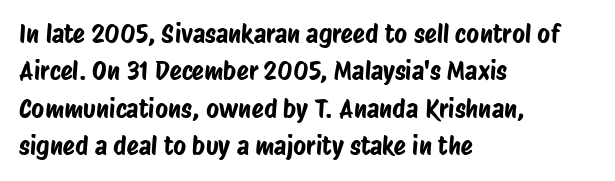
Q: Is the text underlined? A: No.
Q: How is the paragraph aligned? A: Left-aligned.
Q: Is the spacing between letters normal or unusually wide? A: Normal.
Q: Is the spacing between lines tight, normal or loose? A: Normal.
